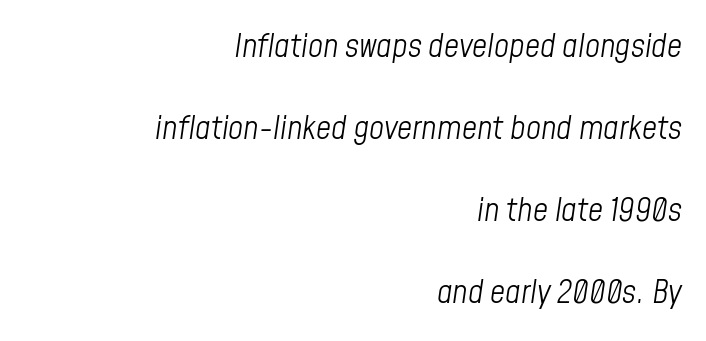
Slanted lettering throughout. Notice the wide empty band between every row — that's loose leading. Line ends are locked; line starts wander. Heaviness? Minimal to ordinary, like unemphasized prose.
